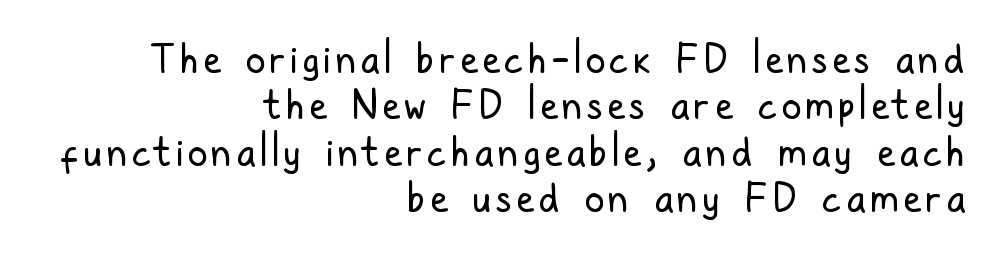
Q: Is the text bold? A: No.
Q: Is the text italic (slanted)? A: No, it is upright.
Q: Is the typeface a serif or a sans-serif typeface? A: Sans-serif.
Q: Is the text underlined? A: No.
Q: How is the paragraph aligned? A: Right-aligned.
Q: Width (condensed, normal, or wide)? A: Condensed.
Q: Stroke contrast? A: Low.
Q: x-height? A: Medium.
Q: Monospaced? A: No.
